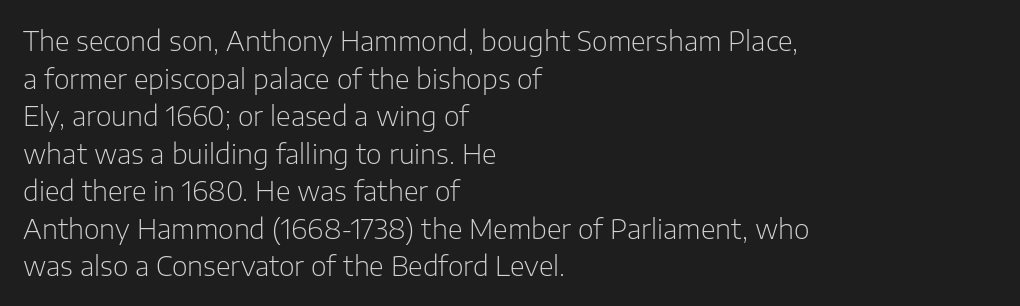
Notice how the stems are strictly vertical — no italics here. A bare baseline throughout the passage. Inter-character spacing is left at the font's built-in metrics. Vertical spacing — default. The ragged edge is on the right, which tells us the setting is flush left. The font sits on the lighter half of the weight spectrum, regular included.
